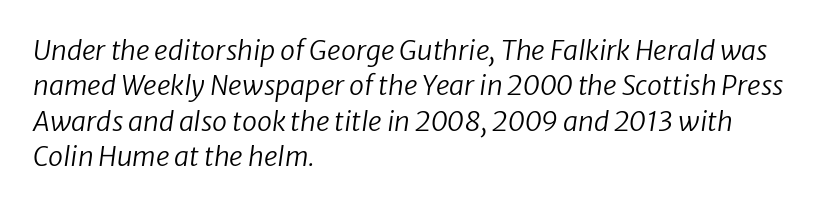
Q: Is the text bold? A: No.
Q: Is the text italic (slanted)? A: Yes, it leans right by about 8 degrees.
Q: Is the text underlined? A: No.
Q: How is the paragraph aligned? A: Left-aligned.
Q: Is the spacing between letters normal or unusually wide? A: Normal.
Q: Is the spacing between lines tight, normal or loose? A: Normal.
